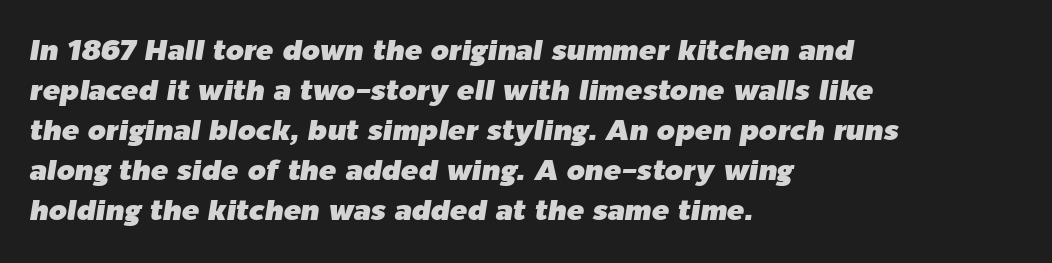
{"italic": "yes", "lean": "right", "slant_degrees": 9, "width": "normal", "stroke_contrast": "low", "x_height": "medium", "monospaced": "no", "underline": "no", "align": "left", "line_spacing": "normal", "line_spacing_ratio": 1.38, "letter_spacing": "normal", "letter_spacing_em": 0.0, "glyph_px": 29}
